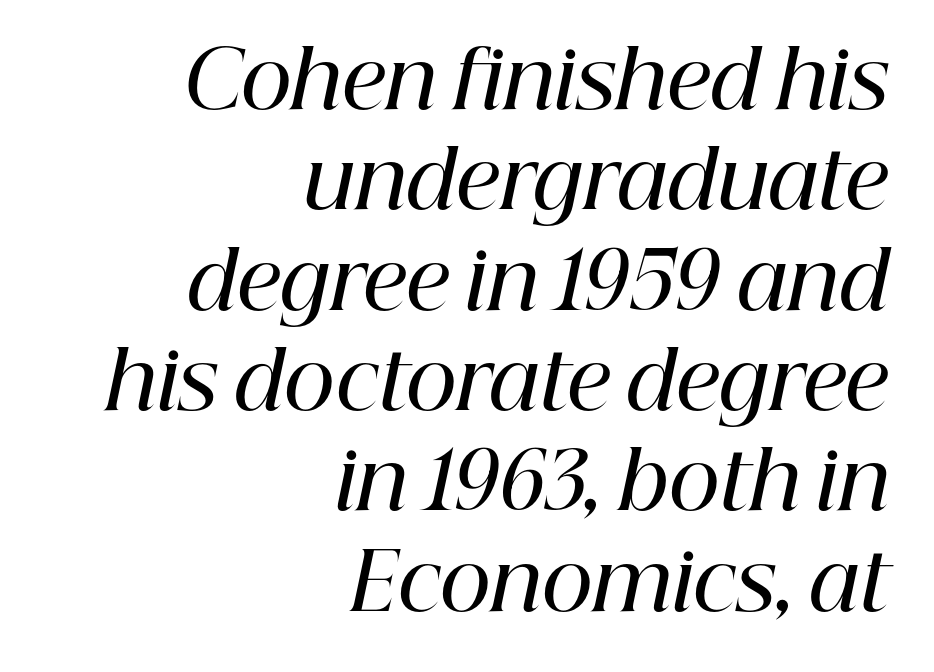
Q: Is the text bold? A: Semi-bold.
Q: Is the text italic (slanted)? A: Yes, it leans right by about 12 degrees.
Q: Is the typeface a serif or a sans-serif typeface? A: Serif.
Q: Is the text underlined? A: No.
Q: How is the paragraph aligned? A: Right-aligned.
Q: Is the spacing between letters normal or unusually wide? A: Normal.
Q: Is the spacing between lines tight, normal or loose? A: Normal.
Q: Width (condensed, normal, or wide)? A: Normal.
Q: Stroke contrast? A: High.
Q: x-height? A: Medium.
Q: Monospaced? A: No.
